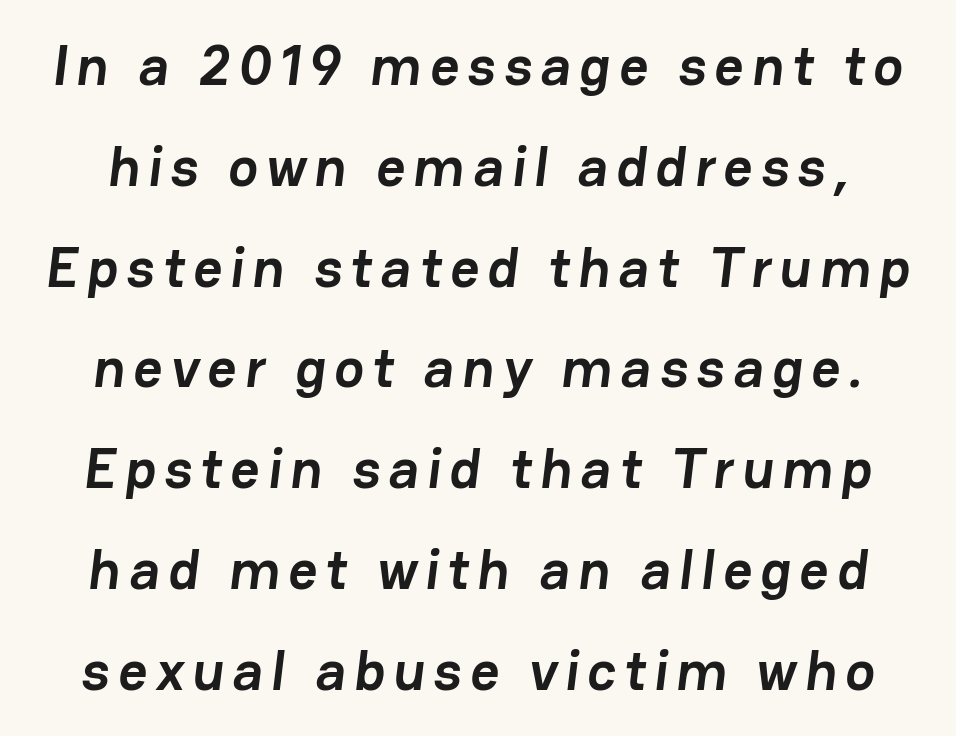
{"serif": "no", "bold": "yes", "weight": "semibold", "width": "normal", "stroke_contrast": "low", "x_height": "medium", "monospaced": "no", "underline": "no", "line_spacing_ratio": 1.8, "glyph_px": 56}
